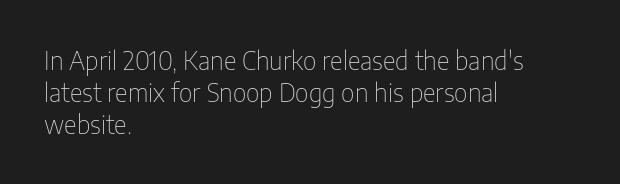
Q: Is the text bold? A: No.
Q: Is the text italic (slanted)? A: No, it is upright.
Q: Is the text underlined? A: No.
Q: How is the paragraph aligned? A: Left-aligned.
Q: Is the spacing between letters normal or unusually wide? A: Normal.
Q: Is the spacing between lines tight, normal or loose? A: Normal.
